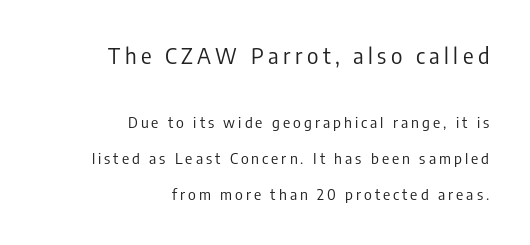
Q: Is the text bold? A: No.
Q: Is the text italic (slanted)? A: No, it is upright.
Q: Is the text underlined? A: No.
Q: How is the paragraph aligned? A: Right-aligned.
Q: Is the spacing between letters normal or unusually wide? A: Unusually wide.
Q: Is the spacing between lines tight, normal or loose? A: Loose.
Q: Which block of text is set in a larger size, the first (top) or the second (bottom)? A: The first (top) one.
